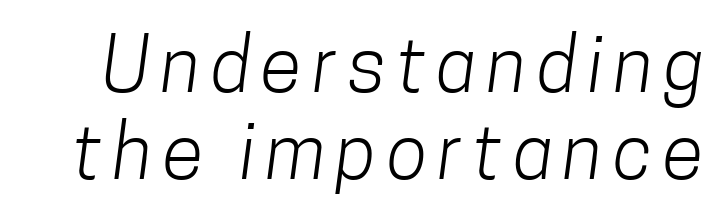
Q: Is the text bold? A: No.
Q: Is the typeface a serif or a sans-serif typeface? A: Sans-serif.
Q: Is the text underlined? A: No.
Q: Is the spacing between lines tight, normal or loose? A: Tight.
Q: Width (condensed, normal, or wide)? A: Condensed.
Q: Stroke contrast? A: Low.
Q: x-height? A: Medium.
Q: Monospaced? A: No.
